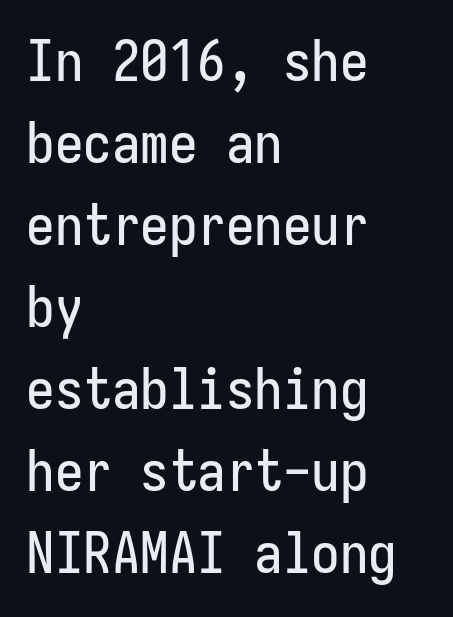
{"serif": "no", "italic": "no", "width": "condensed", "stroke_contrast": "low", "x_height": "medium", "underline": "no", "align": "left", "line_spacing": "normal", "line_spacing_ratio": 1.44, "letter_spacing": "normal", "letter_spacing_em": 0.0, "glyph_px": 57}
